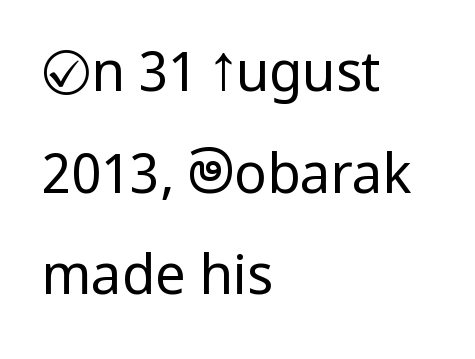
Q: Is the text bold? A: No.
Q: Is the text italic (slanted)? A: No, it is upright.
Q: Is the typeface a serif or a sans-serif typeface? A: Sans-serif.
Q: Is the text underlined? A: No.
Q: How is the paragraph aligned? A: Left-aligned.
Q: Is the spacing between letters normal or unusually wide? A: Normal.
Q: Width (condensed, normal, or wide)? A: Condensed.
Q: Stroke contrast? A: Low.
Q: x-height? A: Large.
Q: Monospaced? A: No.
